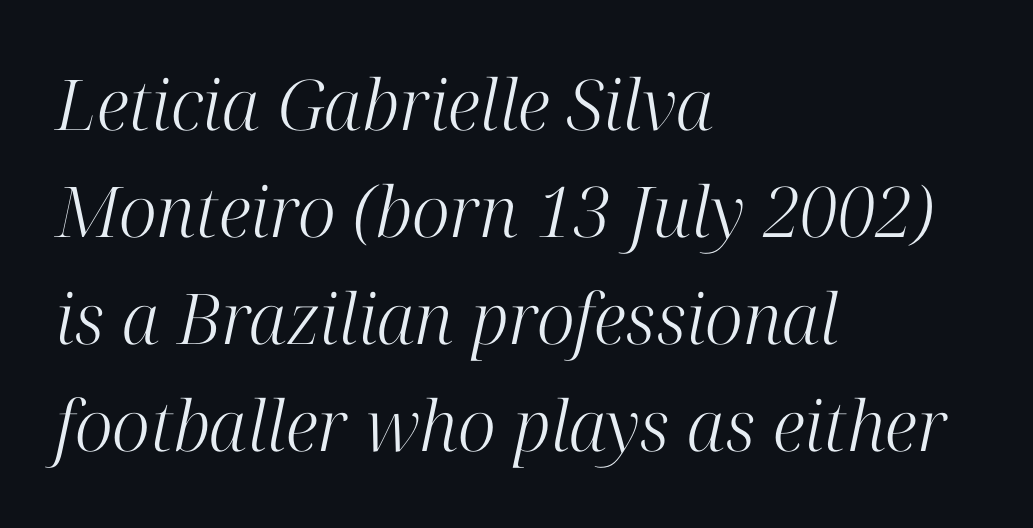
Q: Is the text bold? A: No.
Q: Is the text italic (slanted)? A: Yes, it leans right by about 12 degrees.
Q: Is the typeface a serif or a sans-serif typeface? A: Serif.
Q: Is the text underlined? A: No.
Q: How is the paragraph aligned? A: Left-aligned.
Q: Is the spacing between letters normal or unusually wide? A: Normal.
Q: Is the spacing between lines tight, normal or loose? A: Normal.
Q: Width (condensed, normal, or wide)? A: Normal.
Q: Stroke contrast? A: High.
Q: x-height? A: Medium.
Q: Monospaced? A: No.
